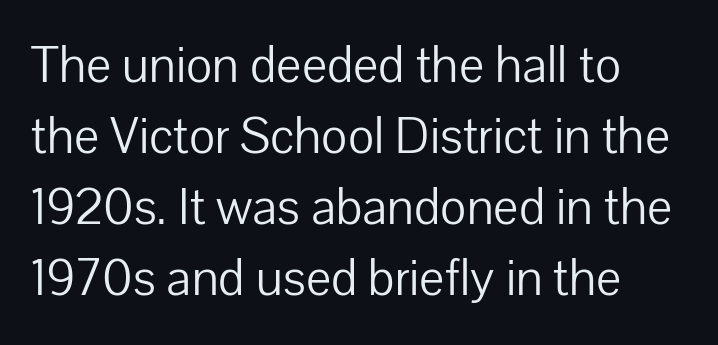
{"serif": "no", "italic": "no", "bold": "no", "weight": "light", "width": "normal", "stroke_contrast": "low", "x_height": "medium", "monospaced": "no", "underline": "no", "align": "left", "line_spacing": "normal", "line_spacing_ratio": 1.34, "letter_spacing": "normal", "letter_spacing_em": 0.0, "glyph_px": 53}
